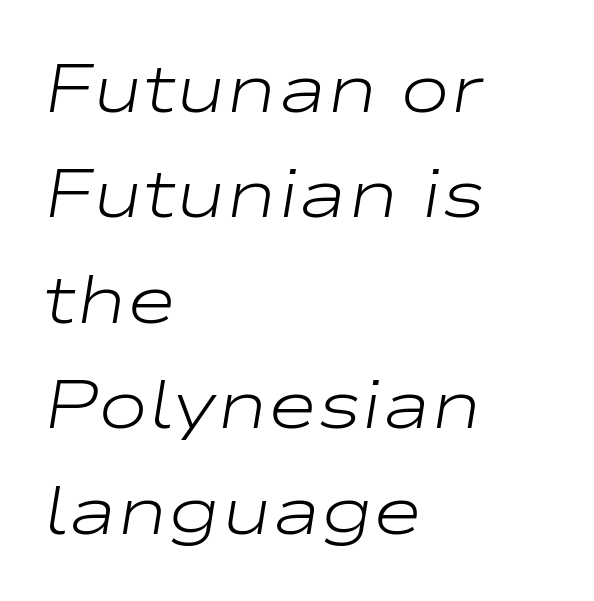
{"italic": "yes", "lean": "right", "slant_degrees": 9, "bold": "no", "weight": "light", "width": "wide", "stroke_contrast": "low", "x_height": "medium", "monospaced": "no", "underline": "no", "align": "left", "line_spacing": "normal", "line_spacing_ratio": 1.55, "letter_spacing": "normal", "letter_spacing_em": 0.0, "glyph_px": 68}
